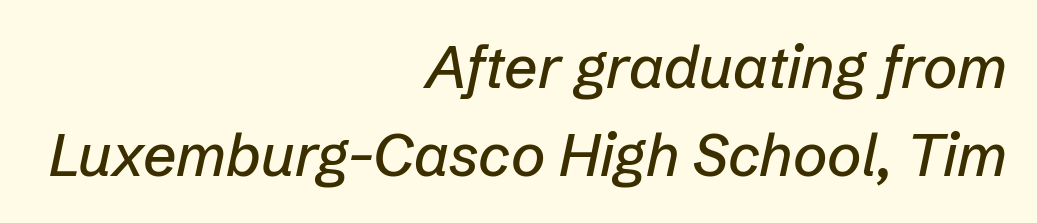
The image shows 59 px text type, italic (leaning right); set right-aligned, normal line spacing (1.5x), normal letter spacing, not underlined; low stroke contrast and a medium x-height.
